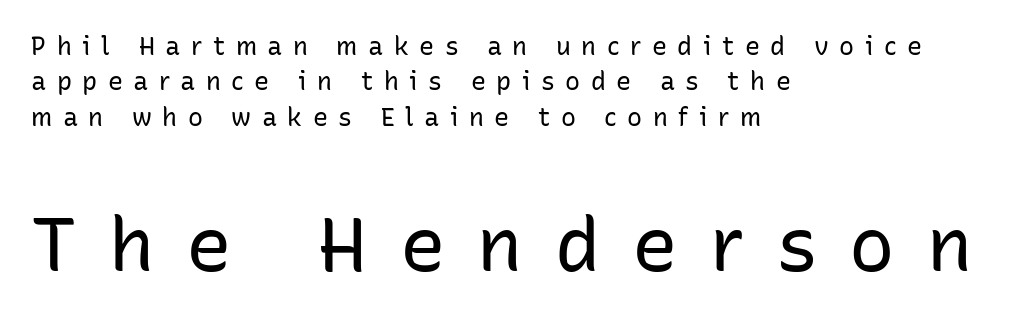
{"serif": "no", "italic": "no", "bold": "no", "weight": "regular", "width": "normal", "stroke_contrast": "low", "x_height": "medium", "monospaced": "no", "underline": "no", "align": "left", "line_spacing": "normal", "line_spacing_ratio": 1.42, "letter_spacing": "wide", "letter_spacing_em": 0.42, "larger_block": "second", "size_ratio": 3.04, "glyph_px": 76}
